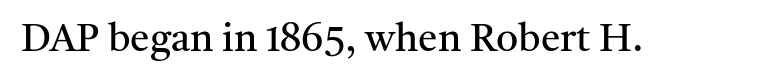
Varying glyph widths throughout — classic text-font behaviour. Words float on clear page, feet unadorned. These glyphs show unthickened strokes, regular width or finer. You could call the tracking neutral — neither tight nor loose. These lines were composed using upright roman letters.
